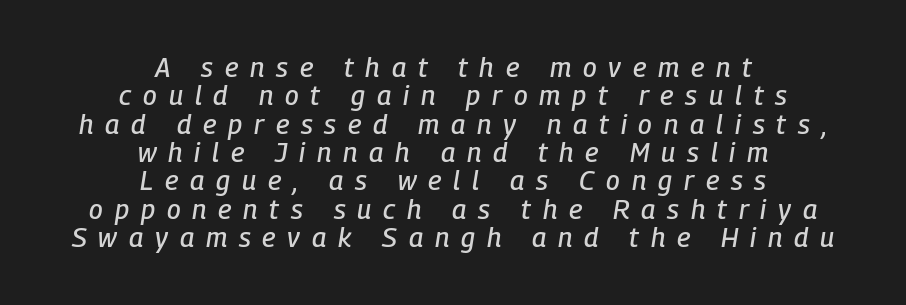
The image shows 27 px text type, italic (leaning right); set centered, tight line spacing (1.05x), unusually wide letter spacing (+0.44 em), not underlined.
